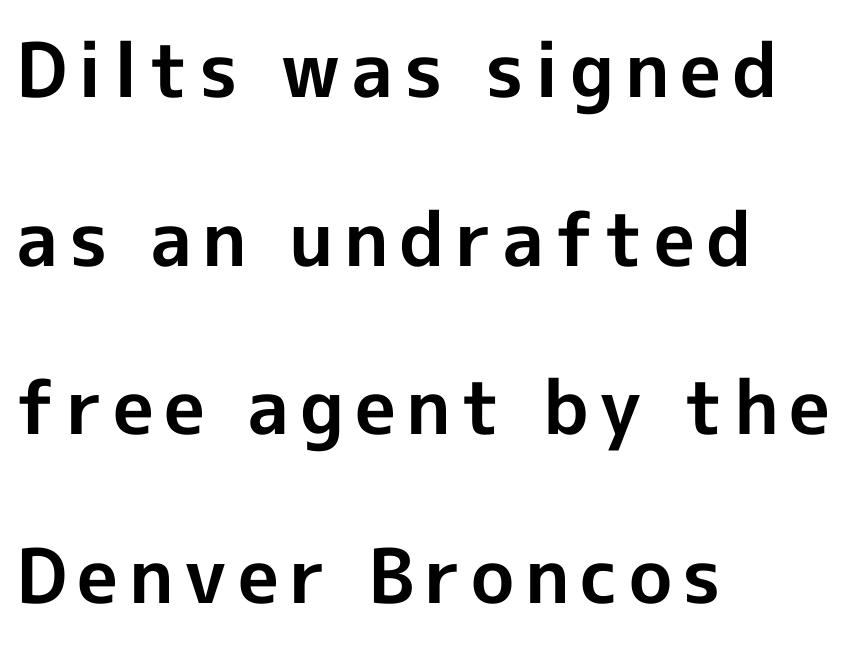
{"serif": "no", "italic": "no", "bold": "yes", "weight": "bold", "width": "normal", "x_height": "medium", "monospaced": "no", "underline": "no", "align": "left", "line_spacing": "loose", "line_spacing_ratio": 2.25, "glyph_px": 75}
